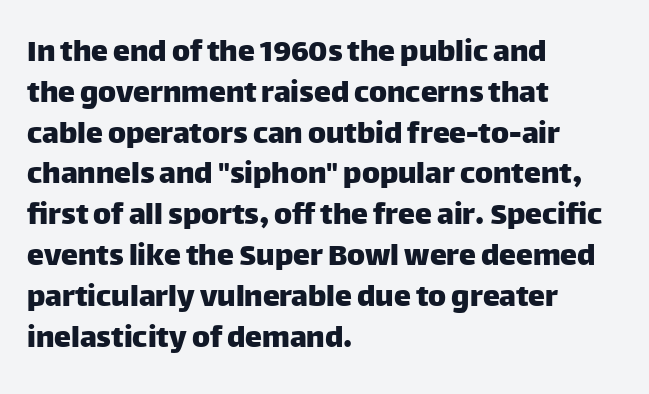
{"serif": "no", "italic": "no", "width": "normal", "stroke_contrast": "low", "x_height": "large", "monospaced": "no", "underline": "no", "align": "left", "line_spacing_ratio": 1.2, "letter_spacing": "normal", "letter_spacing_em": 0.0, "glyph_px": 34}
